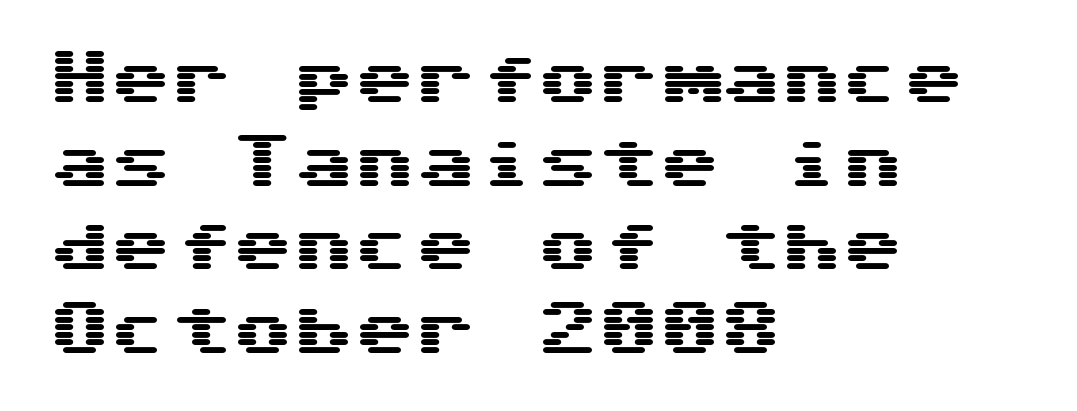
{"serif": "no", "italic": "no", "width": "wide", "stroke_contrast": "medium", "x_height": "medium", "underline": "no", "align": "left", "line_spacing": "normal", "line_spacing_ratio": 1.37, "letter_spacing": "normal", "letter_spacing_em": 0.0, "glyph_px": 61}
